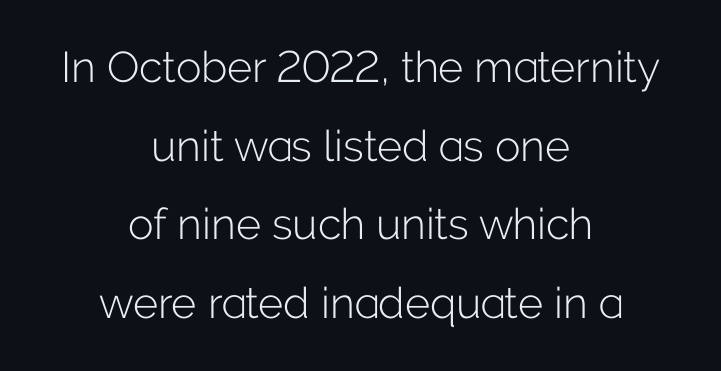
The typeface chosen for these lines omits serifs. Think of a printed novel: that variable character pitch is what you see here. The typeface has the unassuming heft of standard copy or less. The paragraph has two soft edges and a firm central axis. Nobody touched the tracking dial on this one. Posture: upright roman.
